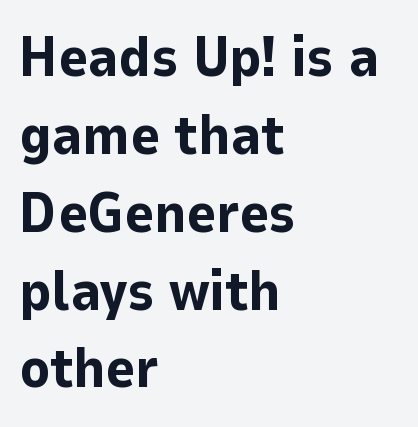
The image shows 56 px bold sans-serif type, upright; set left-aligned, normal line spacing (1.39x), normal letter spacing, not underlined; low stroke contrast and a medium x-height.
